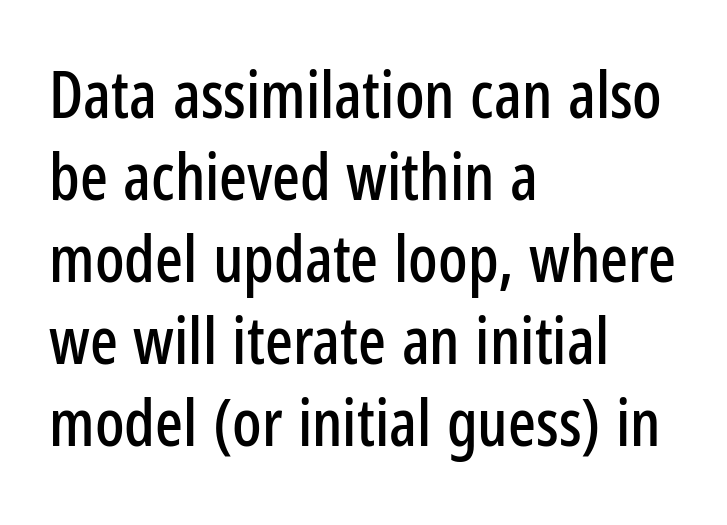
Q: Is the text italic (slanted)? A: No, it is upright.
Q: Is the typeface a serif or a sans-serif typeface? A: Sans-serif.
Q: Is the text underlined? A: No.
Q: How is the paragraph aligned? A: Left-aligned.
Q: Is the spacing between letters normal or unusually wide? A: Normal.
Q: Is the spacing between lines tight, normal or loose? A: Normal.
Q: Width (condensed, normal, or wide)? A: Condensed.
Q: Stroke contrast? A: Low.
Q: x-height? A: Medium.
Q: Monospaced? A: No.
